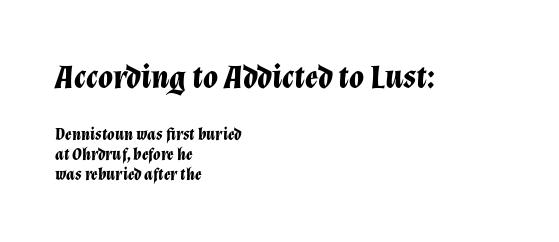
The image shows 34 px bold type, italic (leaning right); set left-aligned, line spacing 1.19x, normal letter spacing, not underlined; the first (top) block is 2.0x larger; low stroke contrast and a medium x-height.
